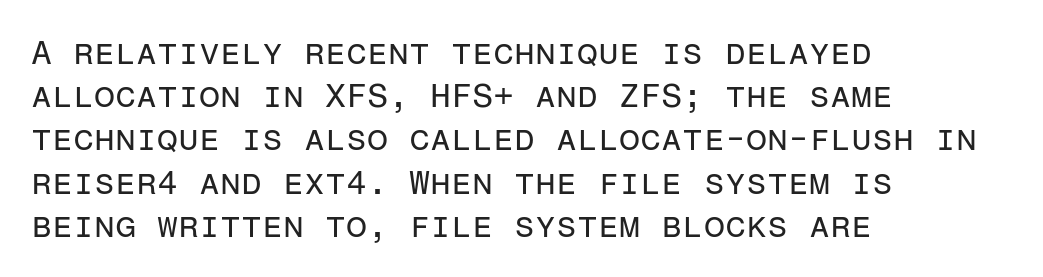
The image shows 34 px regular-weight sans-serif type, upright, monospaced; set left-aligned, normal line spacing (1.27x), normal letter spacing, not underlined; low stroke contrast and a medium x-height.
